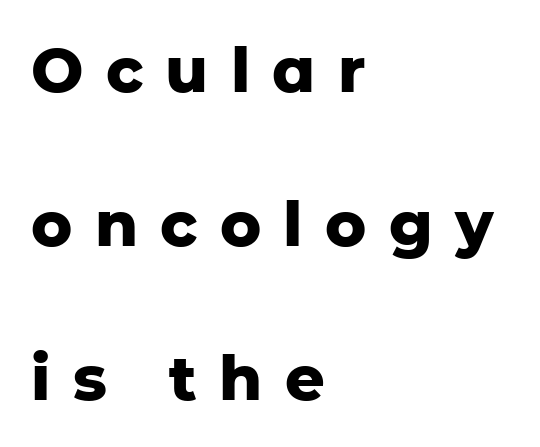
{"serif": "no", "italic": "no", "bold": "yes", "weight": "heavy", "width": "normal", "stroke_contrast": "low", "x_height": "medium", "monospaced": "no", "underline": "no", "align": "left", "line_spacing": "loose", "line_spacing_ratio": 2.48, "letter_spacing": "wide", "letter_spacing_em": 0.36, "glyph_px": 62}
